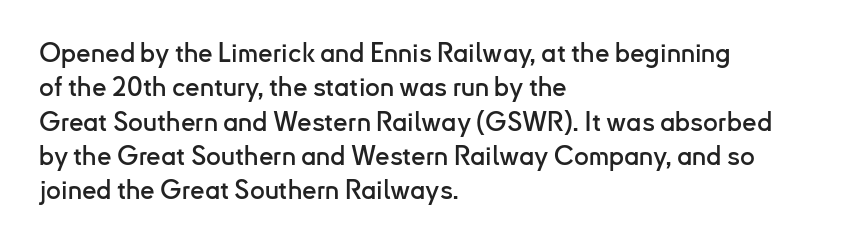
The image shows 26 px text type, upright; set left-aligned, normal line spacing (1.32x), normal letter spacing, not underlined.
